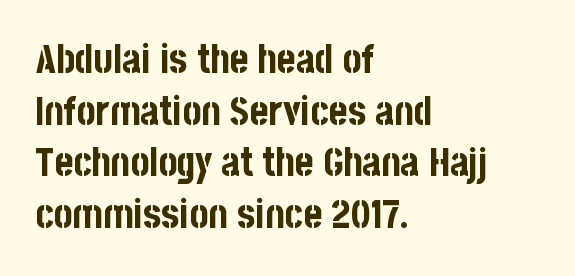
The image shows 40 px bold, condensed sans-serif type, upright; set left-aligned, normal line spacing (1.29x), normal letter spacing, not underlined; low stroke contrast and a large x-height.
